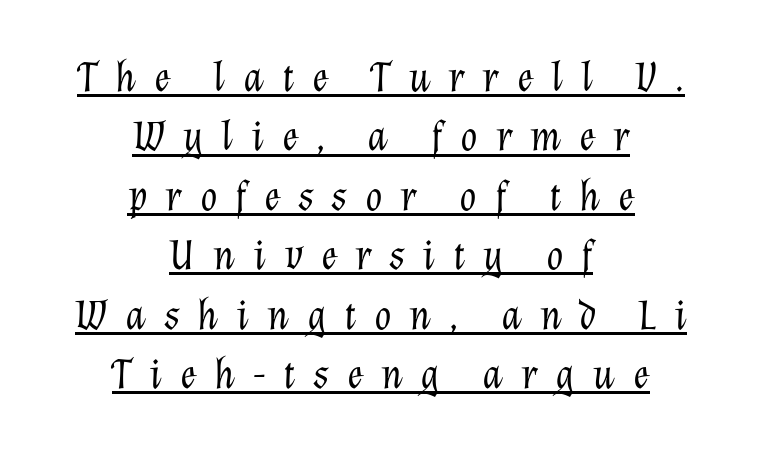
These lines stack symmetrically, like a column narrowing and widening about its center. Notice how descenders clear the ascenders below comfortably — that's standard leading. You could only call the tracking loose — the letters float apart. The typeface has the unassuming heft of standard copy or less.
